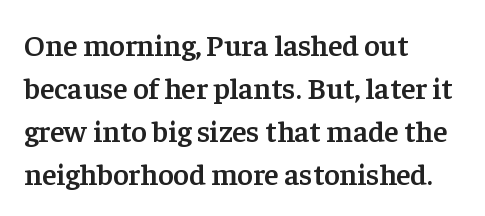
These lines are composed in type with serifs. The vertical gap from one line to the next is medium. Proportional: the letters do not fall into vertical columns. A somewhat darkened texture: the type is semibold rather than bold. You can tell it's not italic because the verticals are truly vertical. The gap between lines stays unmarked.
